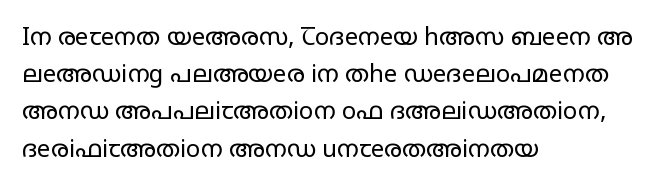
Ordinary non-slanted type is in use. This sample uses plain, unmodified letter spacing. Has an underline been added? It has not. The designer left line spacing at the default. The cut favours lightness, reaching ordinary text weight at its darkest. Layout note: lines flush left.
